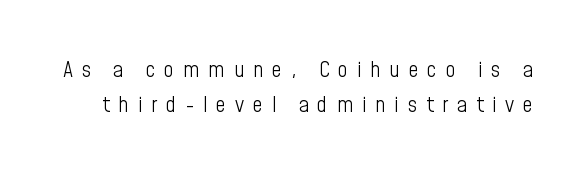
The image shows 22 px text type, upright; set normal line spacing (1.57x), unusually wide letter spacing (+0.4 em), not underlined.
